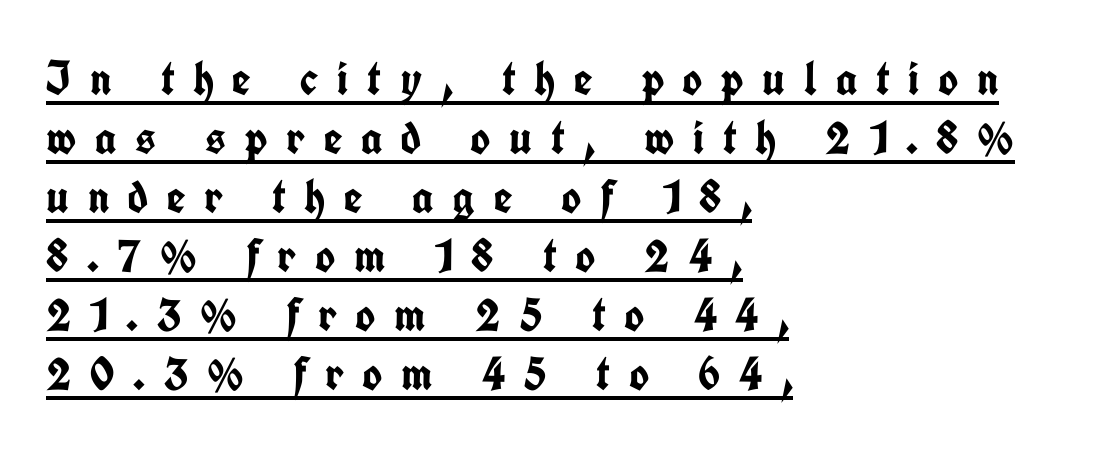
Q: Is the text bold? A: Yes.
Q: Is the text italic (slanted)? A: No, it is upright.
Q: Is the typeface a serif or a sans-serif typeface? A: Sans-serif.
Q: Is the text underlined? A: Yes.
Q: How is the paragraph aligned? A: Left-aligned.
Q: Is the spacing between letters normal or unusually wide? A: Unusually wide.
Q: Width (condensed, normal, or wide)? A: Condensed.
Q: Stroke contrast? A: Low.
Q: x-height? A: Medium.
Q: Monospaced? A: No.
